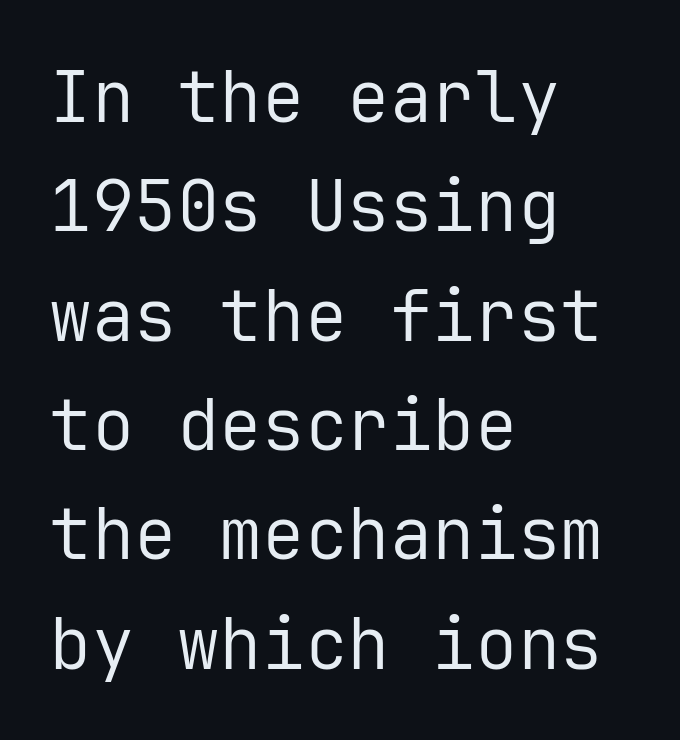
Regarding serifs, this sample does without them. Note the uniform advance width — an 'i' takes as much space as an 'm'. This block has exactly the height ordinary leading produces. All the whitespace from short lines collects on the right.
